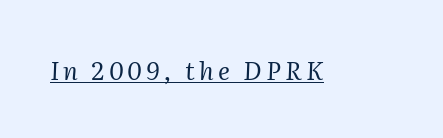
Q: Is the text bold? A: No.
Q: Is the text italic (slanted)? A: Yes, it leans right by about 2 degrees.
Q: Is the text underlined? A: Yes.
